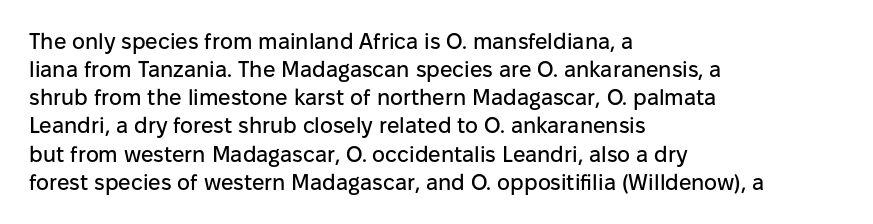
Q: Is the text italic (slanted)? A: No, it is upright.
Q: Is the text underlined? A: No.
Q: How is the paragraph aligned? A: Left-aligned.
Q: Is the spacing between letters normal or unusually wide? A: Normal.
Q: Is the spacing between lines tight, normal or loose? A: Normal.
